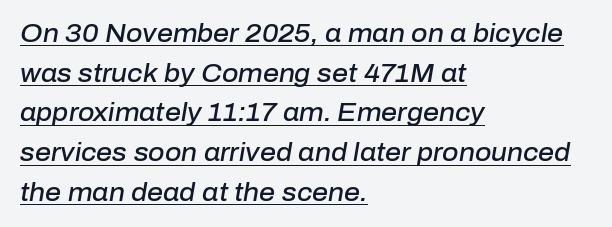
Q: Is the text bold? A: Semi-bold.
Q: Is the text italic (slanted)? A: Yes, it leans right by about 10 degrees.
Q: Is the text underlined? A: Yes.
Q: How is the paragraph aligned? A: Left-aligned.
Q: Is the spacing between letters normal or unusually wide? A: Normal.
Q: Is the spacing between lines tight, normal or loose? A: Normal.
